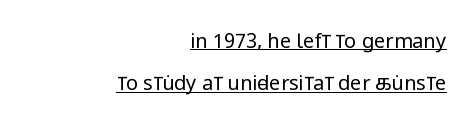
{"italic": "no", "bold": "no", "underline": "yes", "align": "right", "line_spacing": "loose", "line_spacing_ratio": 2.12, "letter_spacing": "normal", "letter_spacing_em": 0.0, "glyph_px": 20}
